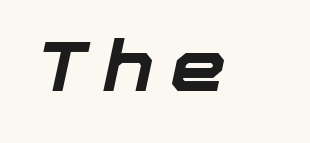
The image shows 71 px bold type, italic (leaning right); set unusually wide letter spacing (+0.22 em), not underlined; low stroke contrast and a medium x-height.
